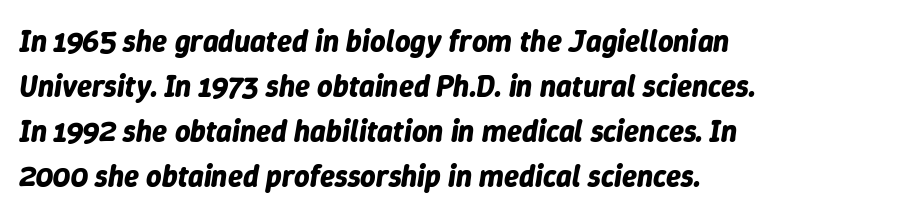
The image shows 30 px bold type, italic (leaning right); set left-aligned, normal line spacing (1.5x), normal letter spacing, not underlined; low stroke contrast and a medium x-height.
